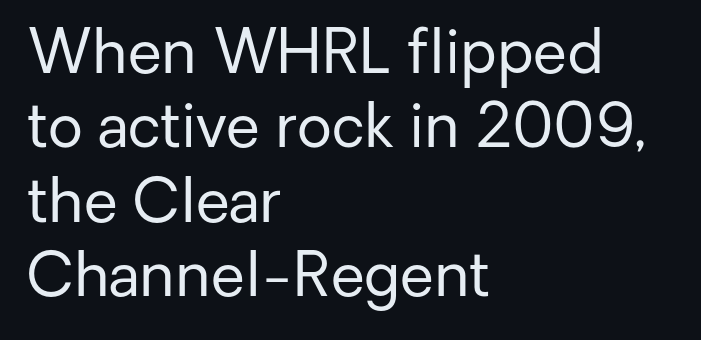
Q: Is the text bold? A: No.
Q: Is the text italic (slanted)? A: No, it is upright.
Q: Is the typeface a serif or a sans-serif typeface? A: Sans-serif.
Q: Is the text underlined? A: No.
Q: How is the paragraph aligned? A: Left-aligned.
Q: Is the spacing between letters normal or unusually wide? A: Normal.
Q: Width (condensed, normal, or wide)? A: Normal.
Q: Stroke contrast? A: Low.
Q: x-height? A: Medium.
Q: Monospaced? A: No.
